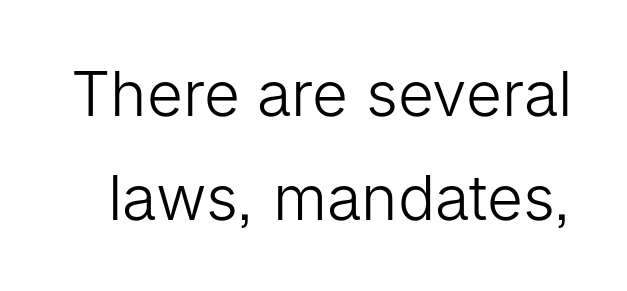
The strip under each line holds only bare page. What's the leading like? Ordinary, nothing unusual. Serifs: no, the terminals of the letterforms are clean. The rendering keeps characters at their native spacing.
